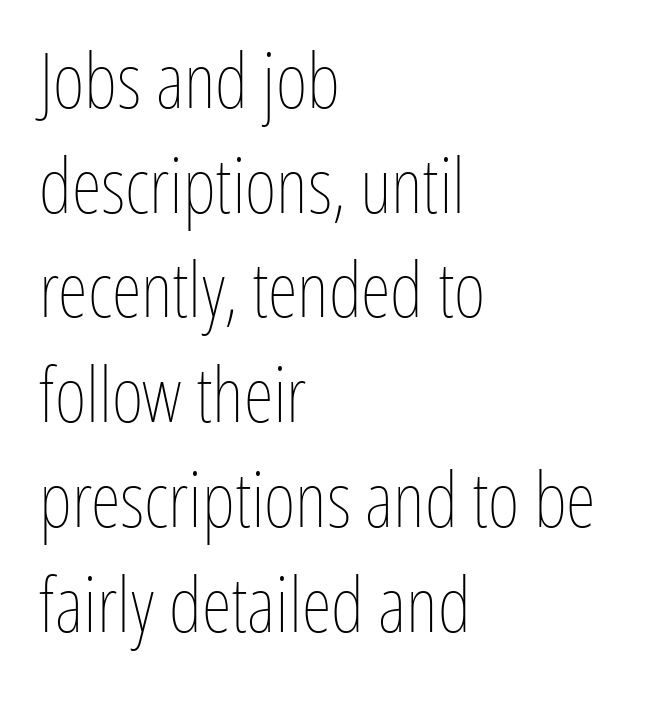
The type sits square on the baseline with zero lean. These lines are rendered in a variable-pitch font. The face looks like a standard text weight, possibly lighter. Casual observation: everything's shoved over to the left.
